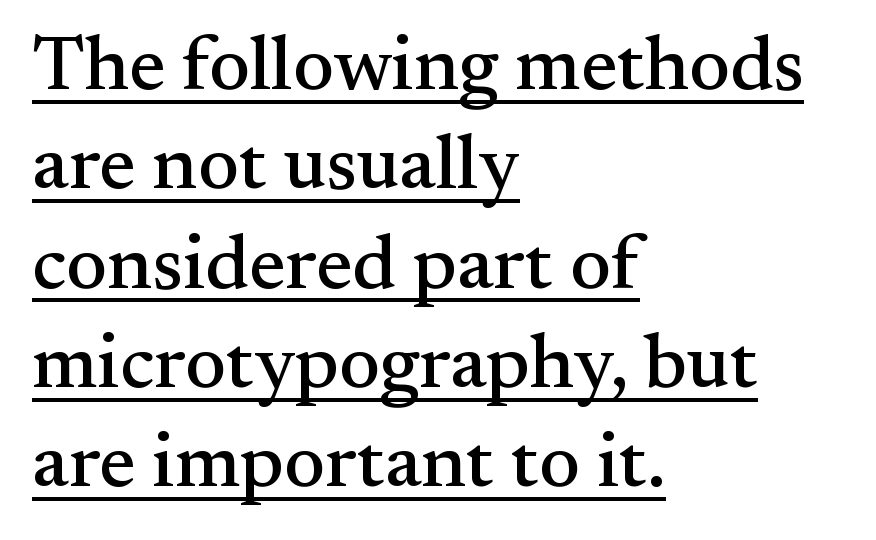
The rendering uses the underline text-decoration. Each new line begins a customary step beneath the previous one. Nobody touched the tracking dial on this one. The face used here is proportionally spaced, like ordinary book or web type. The letters stand straight up with perfectly vertical stems.
